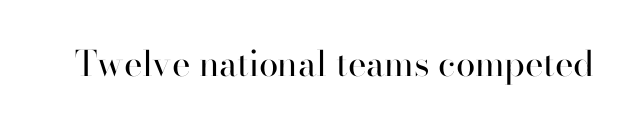
{"serif": "no", "italic": "no", "bold": "no", "weight": "regular", "width": "normal", "stroke_contrast": "high", "x_height": "small", "monospaced": "no", "underline": "no", "letter_spacing": "normal", "letter_spacing_em": 0.0, "glyph_px": 35}
